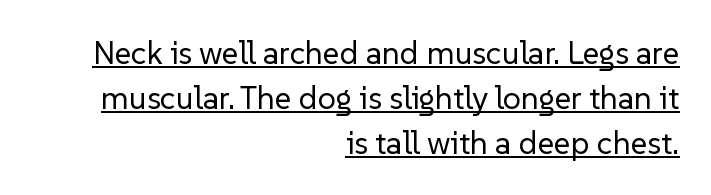
{"serif": "no", "italic": "no", "bold": "no", "weight": "regular", "width": "normal", "stroke_contrast": "low", "x_height": "medium", "monospaced": "no", "underline": "yes", "align": "right", "line_spacing": "normal", "line_spacing_ratio": 1.4, "letter_spacing": "normal", "letter_spacing_em": 0.0, "glyph_px": 32}
